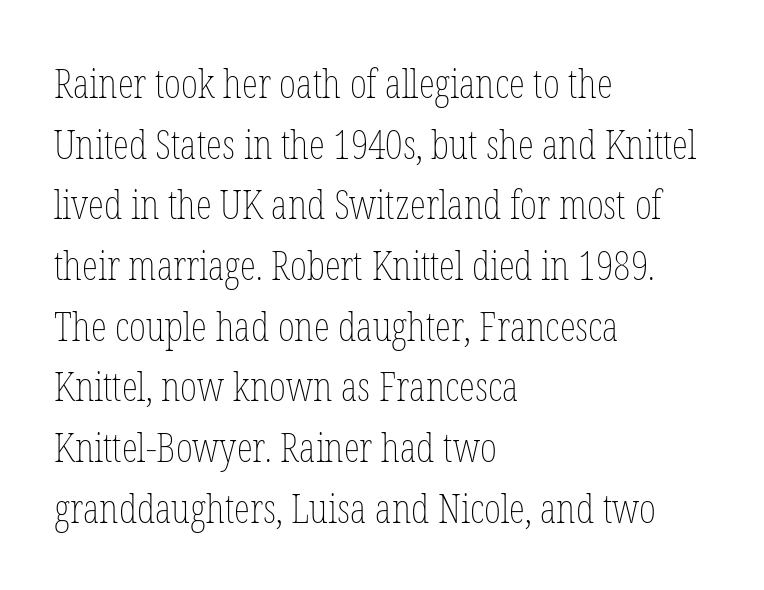
Q: Is the text bold? A: No.
Q: Is the text italic (slanted)? A: No, it is upright.
Q: Is the text underlined? A: No.
Q: How is the paragraph aligned? A: Left-aligned.
Q: Is the spacing between letters normal or unusually wide? A: Normal.
Q: Is the spacing between lines tight, normal or loose? A: Normal.
Q: Width (condensed, normal, or wide)? A: Condensed.
Q: Stroke contrast? A: Low.
Q: x-height? A: Medium.
Q: Monospaced? A: No.
